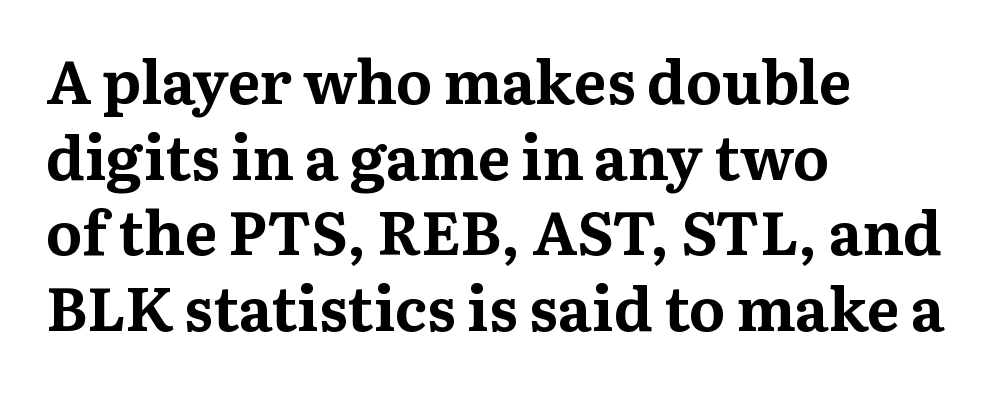
Observe the serifs anchoring each vertical stroke in this sample. In terms of posture, this sample is upright. Leftover space on each line is placed entirely after the last word. Note the varied advance widths — an 'i' is clearly narrower than an 'm'. Unmarked baselines from the first word to the last.
